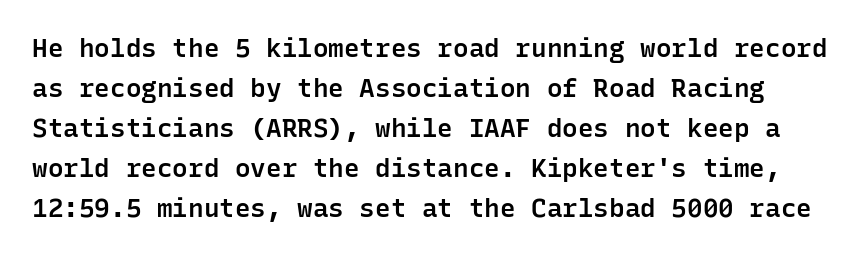
The zone under the glyphs is completely vacant. The passage shown is semibold, sitting just below true bold. What's the leading like? Ordinary, nothing unusual. Honestly, the letter spacing is just normal — you wouldn't notice it. Posture: straight, roman, zero tilt.
